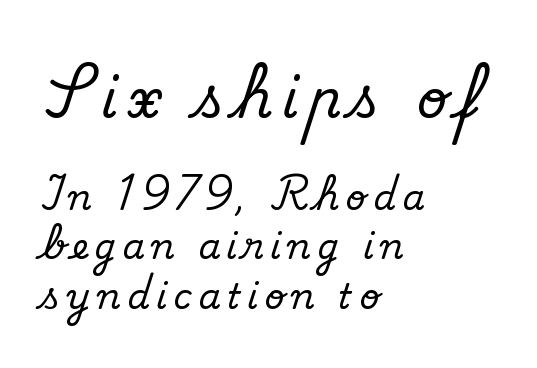
The image shows 53 px serif type; set left-aligned, normal line spacing (1.42x), not underlined; the first (top) block is 1.51x larger; medium stroke contrast and a small x-height.
